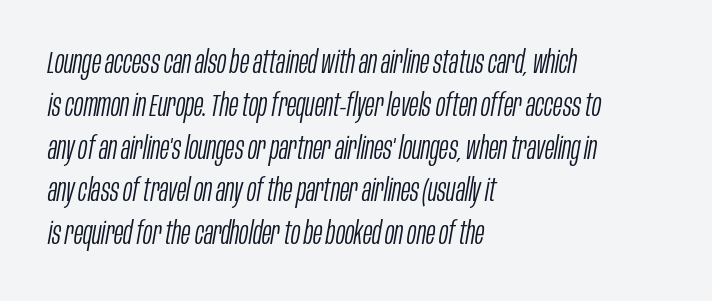
If you measured baseline to baseline, you'd find a middling distance. This rendering leaves character spacing at its baseline value. The passage shown is not bold in any degree. Left-aligned paragraph, ragged on the right. Lines of text with bare space underneath. Is this a fixed-width face? No — the glyphs have proportional, varying widths.
